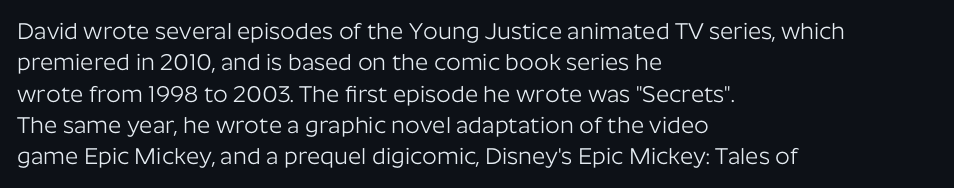
Q: Is the text bold? A: No.
Q: Is the text italic (slanted)? A: No, it is upright.
Q: Is the text underlined? A: No.
Q: How is the paragraph aligned? A: Left-aligned.
Q: Is the spacing between letters normal or unusually wide? A: Normal.
Q: Is the spacing between lines tight, normal or loose? A: Normal.
